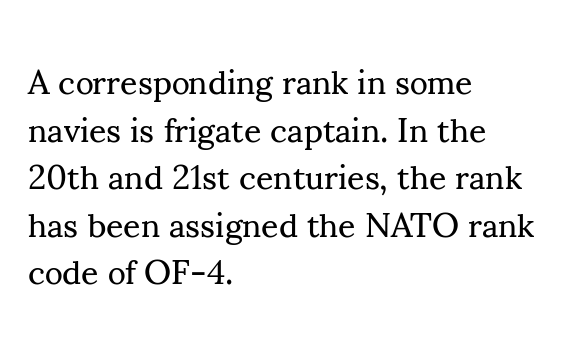
{"serif": "yes", "italic": "no", "bold": "no", "weight": "regular", "width": "normal", "stroke_contrast": "medium", "x_height": "small", "monospaced": "no", "underline": "no", "align": "left", "line_spacing": "normal", "line_spacing_ratio": 1.4, "letter_spacing": "normal", "letter_spacing_em": 0.0, "glyph_px": 34}
